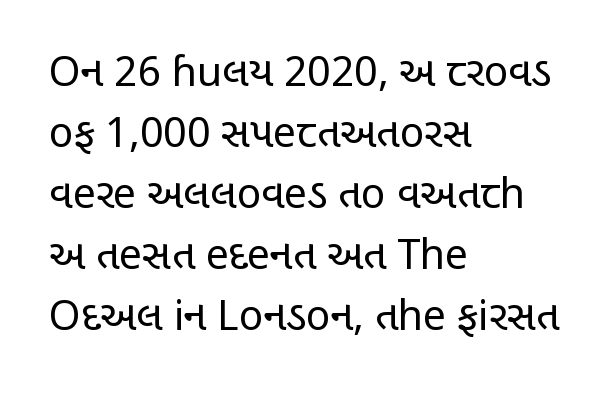
Is this a heavy cut? Hardly; it is regular or lighter. Underlining? Definitely not there. A classic flush-left, rag-right setting is used for this passage. This sample uses plain, unmodified letter spacing. The lettering stays uniformly vertical, giving the passage a roman look.
